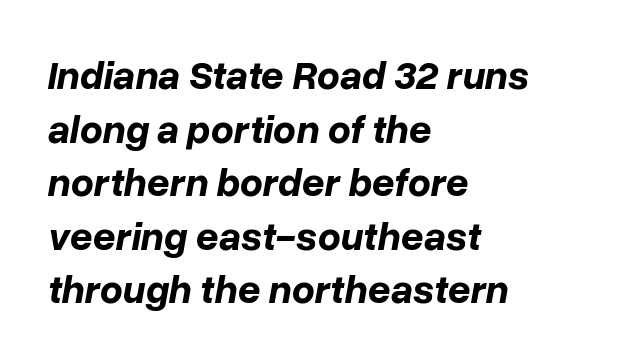
The image shows 40 px bold type, italic (leaning right); set left-aligned, normal line spacing (1.34x), normal letter spacing, not underlined; low stroke contrast and a medium x-height.
